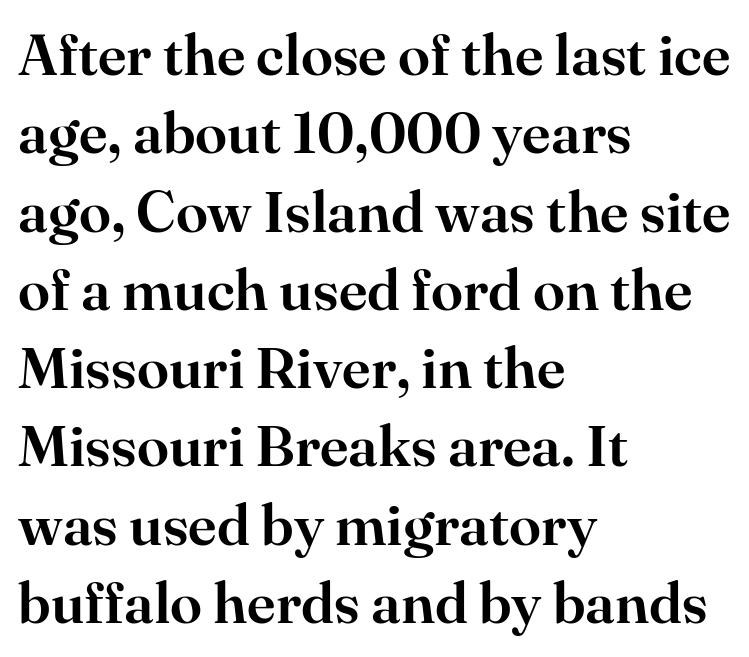
Q: Is the text italic (slanted)? A: No, it is upright.
Q: Is the typeface a serif or a sans-serif typeface? A: Serif.
Q: Is the text underlined? A: No.
Q: How is the paragraph aligned? A: Left-aligned.
Q: Is the spacing between letters normal or unusually wide? A: Normal.
Q: Is the spacing between lines tight, normal or loose? A: Normal.
Q: Width (condensed, normal, or wide)? A: Normal.
Q: Stroke contrast? A: High.
Q: x-height? A: Small.
Q: Monospaced? A: No.
